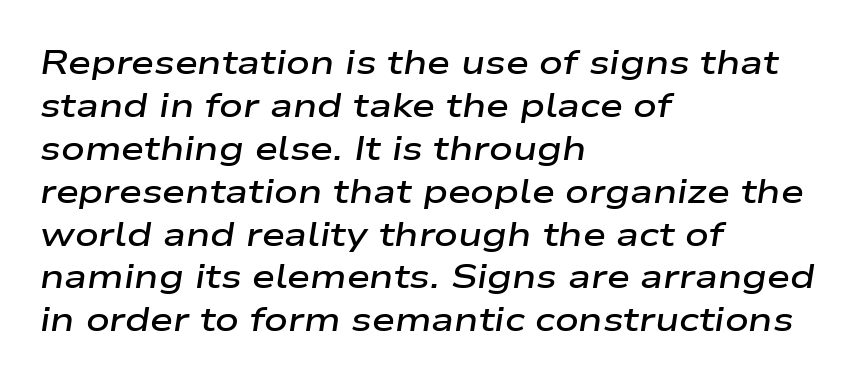
Alignment: flush left. Think of a printed novel: that variable character pitch is what you see here. There is no visible air inserted between adjacent glyphs. The gap between lines stays unmarked.
